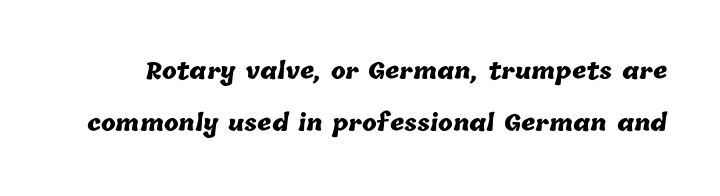
Q: Is the text bold? A: Yes.
Q: Is the text underlined? A: No.
Q: Is the spacing between letters normal or unusually wide? A: Normal.
Q: Is the spacing between lines tight, normal or loose? A: Loose.
